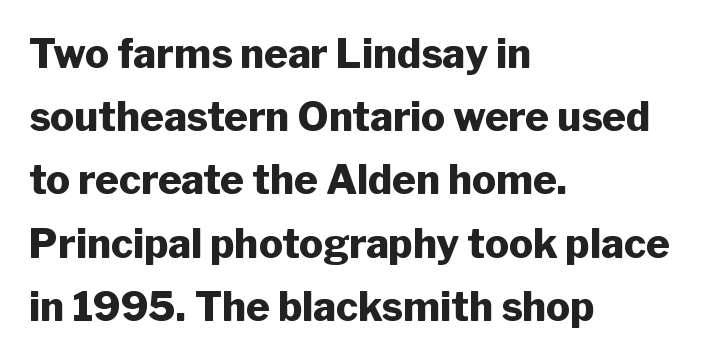
{"serif": "no", "italic": "no", "bold": "yes", "weight": "heavy", "width": "normal", "stroke_contrast": "low", "x_height": "medium", "monospaced": "no", "underline": "no", "align": "left", "line_spacing": "normal", "line_spacing_ratio": 1.58, "letter_spacing": "normal", "letter_spacing_em": 0.0, "glyph_px": 40}
